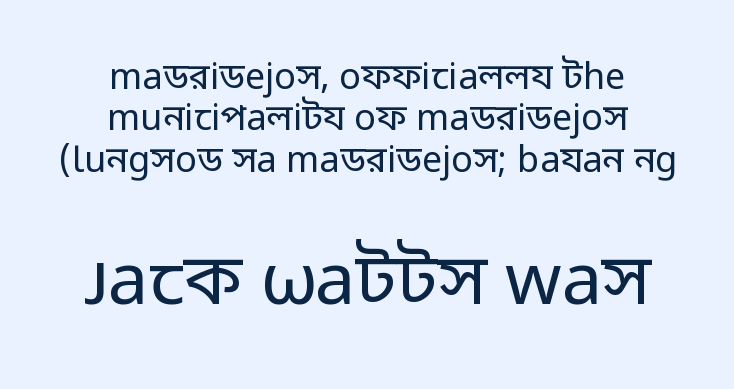
{"serif": "no", "italic": "no", "bold": "no", "weight": "regular", "width": "normal", "stroke_contrast": "low", "x_height": "medium", "monospaced": "no", "underline": "no", "align": "center", "line_spacing": "tight", "line_spacing_ratio": 1.15, "letter_spacing": "normal", "letter_spacing_em": 0.0, "larger_block": "second", "size_ratio": 2.0, "glyph_px": 72}
